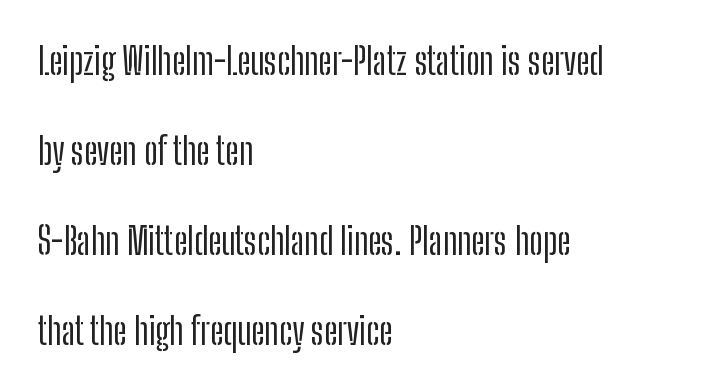
Q: Is the text italic (slanted)? A: No, it is upright.
Q: Is the typeface a serif or a sans-serif typeface? A: Sans-serif.
Q: Is the text underlined? A: No.
Q: How is the paragraph aligned? A: Left-aligned.
Q: Is the spacing between letters normal or unusually wide? A: Normal.
Q: Is the spacing between lines tight, normal or loose? A: Loose.
Q: Width (condensed, normal, or wide)? A: Condensed.
Q: Stroke contrast? A: Low.
Q: x-height? A: Medium.
Q: Monospaced? A: No.
